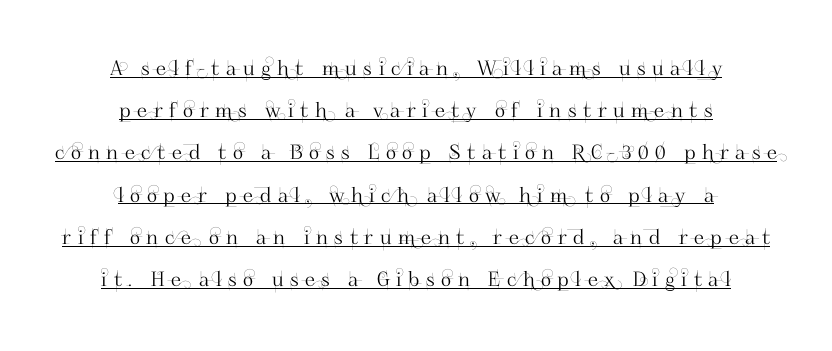
Q: Is the text italic (slanted)? A: No, it is upright.
Q: Is the text underlined? A: Yes.
Q: How is the paragraph aligned? A: Centered.
Q: Is the spacing between letters normal or unusually wide? A: Unusually wide.
Q: Is the spacing between lines tight, normal or loose? A: Loose.
